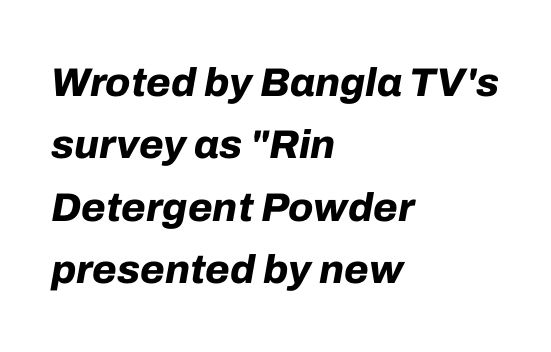
{"italic": "yes", "lean": "right", "slant_degrees": 10, "bold": "yes", "weight": "bold", "width": "normal", "stroke_contrast": "low", "x_height": "medium", "monospaced": "no", "underline": "no", "align": "left", "line_spacing": "normal", "line_spacing_ratio": 1.56, "letter_spacing": "normal", "letter_spacing_em": 0.0, "glyph_px": 40}
